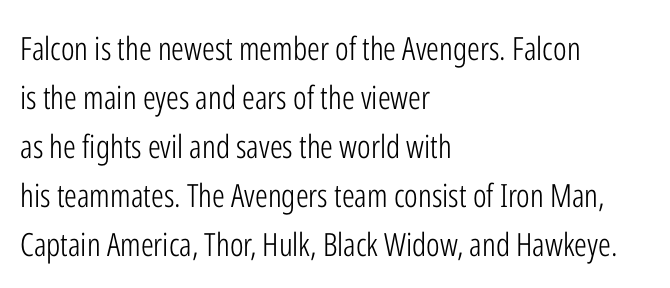
Q: Is the text bold? A: No.
Q: Is the text italic (slanted)? A: No, it is upright.
Q: Is the typeface a serif or a sans-serif typeface? A: Sans-serif.
Q: Is the text underlined? A: No.
Q: How is the paragraph aligned? A: Left-aligned.
Q: Is the spacing between letters normal or unusually wide? A: Normal.
Q: Is the spacing between lines tight, normal or loose? A: Normal.
Q: Width (condensed, normal, or wide)? A: Condensed.
Q: Stroke contrast? A: Low.
Q: x-height? A: Medium.
Q: Monospaced? A: No.
